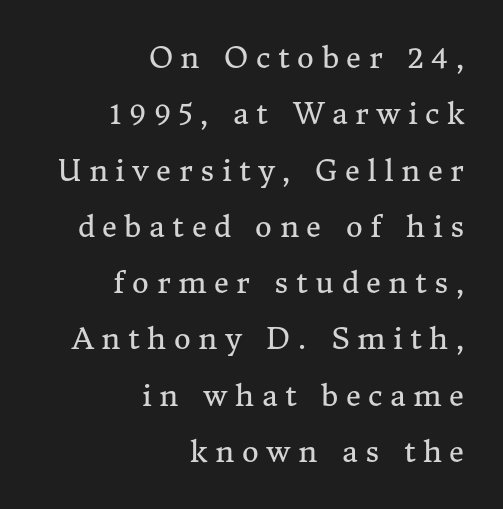
{"serif": "yes", "italic": "no", "bold": "no", "weight": "regular", "width": "normal", "stroke_contrast": "medium", "x_height": "medium", "monospaced": "no", "underline": "no", "align": "right", "line_spacing": "loose", "line_spacing_ratio": 1.94, "letter_spacing": "wide", "letter_spacing_em": 0.26, "glyph_px": 29}
